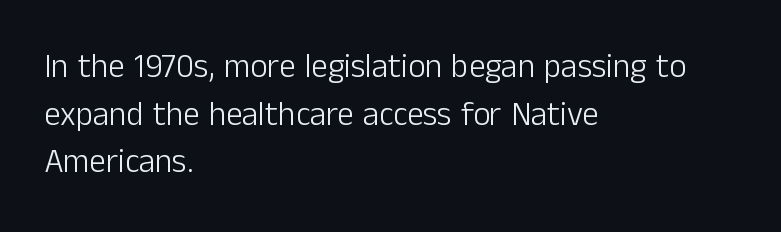
Q: Is the text bold? A: No.
Q: Is the text italic (slanted)? A: No, it is upright.
Q: Is the typeface a serif or a sans-serif typeface? A: Sans-serif.
Q: Is the text underlined? A: No.
Q: How is the paragraph aligned? A: Left-aligned.
Q: Is the spacing between letters normal or unusually wide? A: Normal.
Q: Is the spacing between lines tight, normal or loose? A: Normal.
Q: Width (condensed, normal, or wide)? A: Normal.
Q: Stroke contrast? A: Low.
Q: x-height? A: Medium.
Q: Monospaced? A: No.
